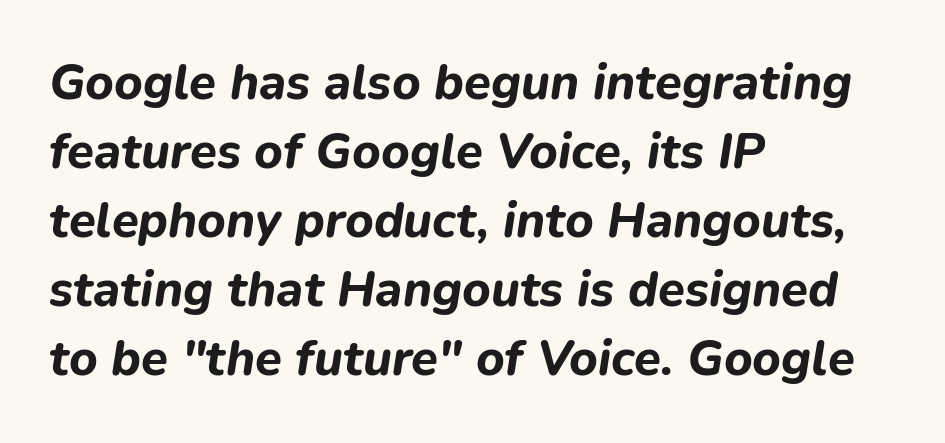
Q: Is the text bold? A: Yes.
Q: Is the text italic (slanted)? A: Yes, it leans right by about 9 degrees.
Q: Is the text underlined? A: No.
Q: How is the paragraph aligned? A: Left-aligned.
Q: Is the spacing between letters normal or unusually wide? A: Normal.
Q: Is the spacing between lines tight, normal or loose? A: Normal.
Q: Width (condensed, normal, or wide)? A: Normal.
Q: Stroke contrast? A: Low.
Q: x-height? A: Medium.
Q: Monospaced? A: No.
